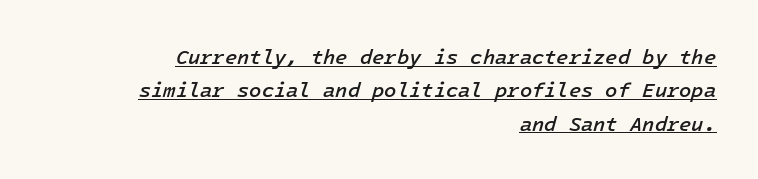
The image shows 20 px text type, italic (leaning right); set right-aligned, normal line spacing (1.67x), normal letter spacing, underlined.
